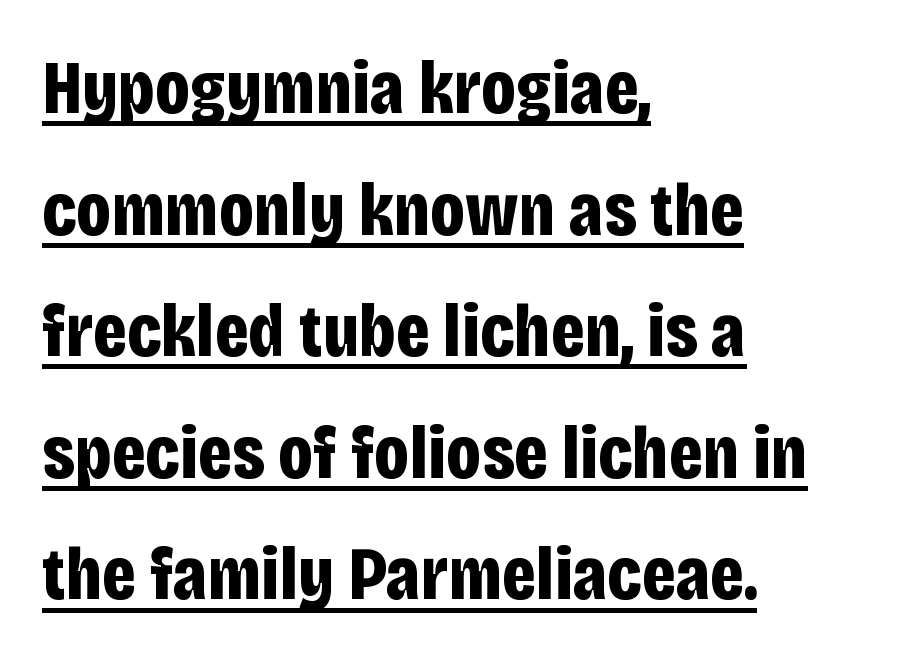
Q: Is the text bold? A: Yes.
Q: Is the text italic (slanted)? A: No, it is upright.
Q: Is the typeface a serif or a sans-serif typeface? A: Sans-serif.
Q: Is the text underlined? A: Yes.
Q: How is the paragraph aligned? A: Left-aligned.
Q: Is the spacing between letters normal or unusually wide? A: Normal.
Q: Is the spacing between lines tight, normal or loose? A: Normal.
Q: Width (condensed, normal, or wide)? A: Condensed.
Q: Stroke contrast? A: Low.
Q: x-height? A: Large.
Q: Monospaced? A: No.
